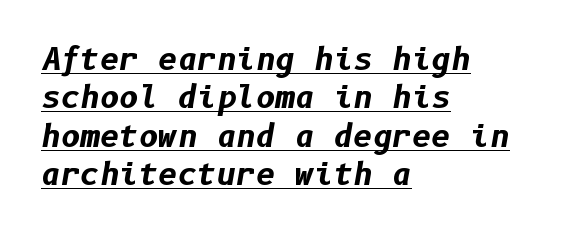
{"italic": "yes", "lean": "right", "slant_degrees": 10, "bold": "yes", "weight": "bold", "width": "normal", "stroke_contrast": "low", "x_height": "medium", "underline": "yes", "align": "left", "line_spacing": "normal", "line_spacing_ratio": 1.28, "letter_spacing": "normal", "letter_spacing_em": 0.0, "glyph_px": 30}
